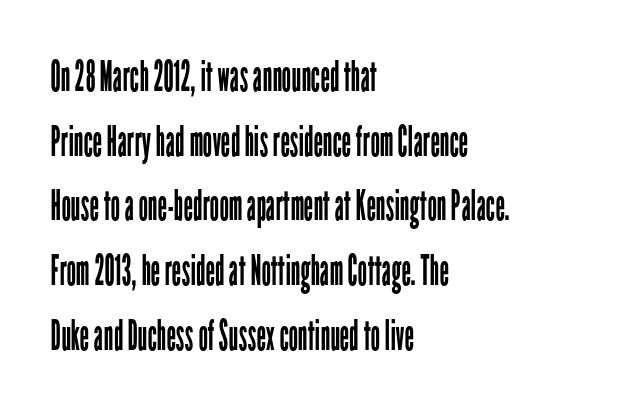
Each word holds together tightly as a unit, with standard inter-letter gaps. The face looks like a standard text weight, possibly lighter. Vertically, the passage feels balanced, rows spaced as you'd expect. Every row of glyphs begins at an identical x-position on the left.
